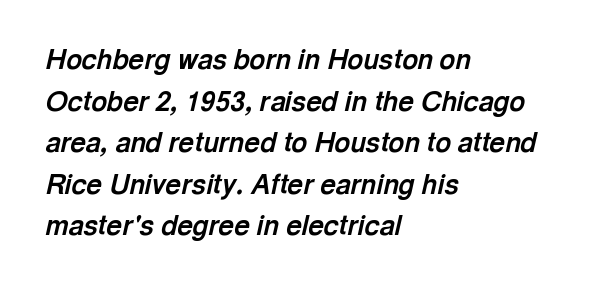
The image shows 27 px bold type, italic (leaning right); set left-aligned, normal line spacing (1.54x), normal letter spacing, not underlined.
